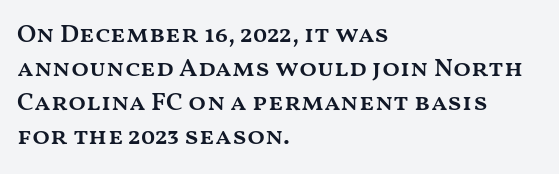
Each line starts at the same left margin while the right side varies. Short note: letters normally spaced. The passage shown is semibold, sitting just below true bold. Every stem runs plumb, perpendicular to the baseline.
